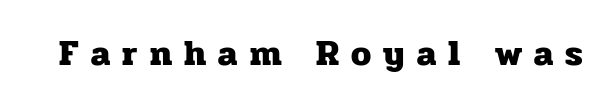
The horizontal fit of the characters is loose and conspicuously gappy. Posture: vertical. The rendering uses natural spacing where letterforms have individual widths. The passage shown is not underscored anywhere.
